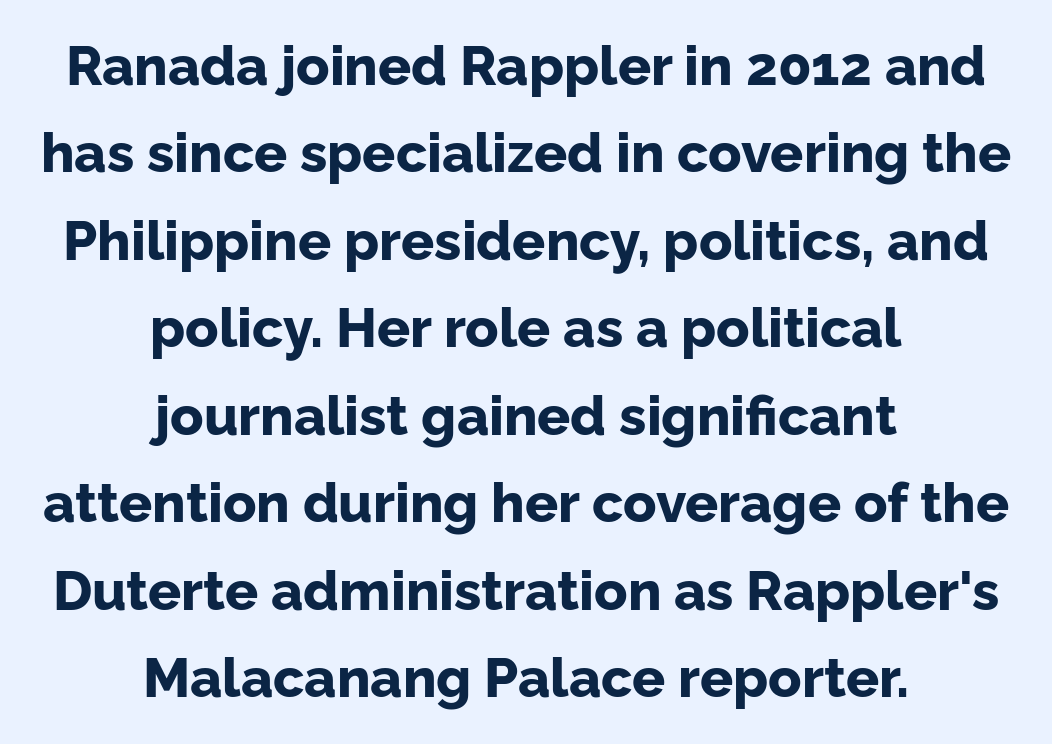
Q: Is the text bold? A: Yes.
Q: Is the text italic (slanted)? A: No, it is upright.
Q: Is the typeface a serif or a sans-serif typeface? A: Sans-serif.
Q: Is the text underlined? A: No.
Q: How is the paragraph aligned? A: Centered.
Q: Is the spacing between letters normal or unusually wide? A: Normal.
Q: Is the spacing between lines tight, normal or loose? A: Normal.
Q: Width (condensed, normal, or wide)? A: Normal.
Q: Stroke contrast? A: Low.
Q: x-height? A: Medium.
Q: Monospaced? A: No.
